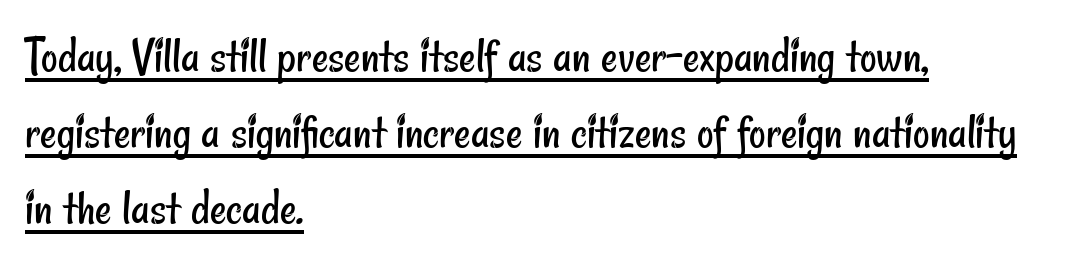
{"serif": "no", "bold": "no", "weight": "regular", "width": "condensed", "stroke_contrast": "low", "x_height": "small", "monospaced": "no", "underline": "yes", "align": "left", "line_spacing": "normal", "line_spacing_ratio": 1.49, "letter_spacing": "normal", "letter_spacing_em": 0.0, "glyph_px": 51}
